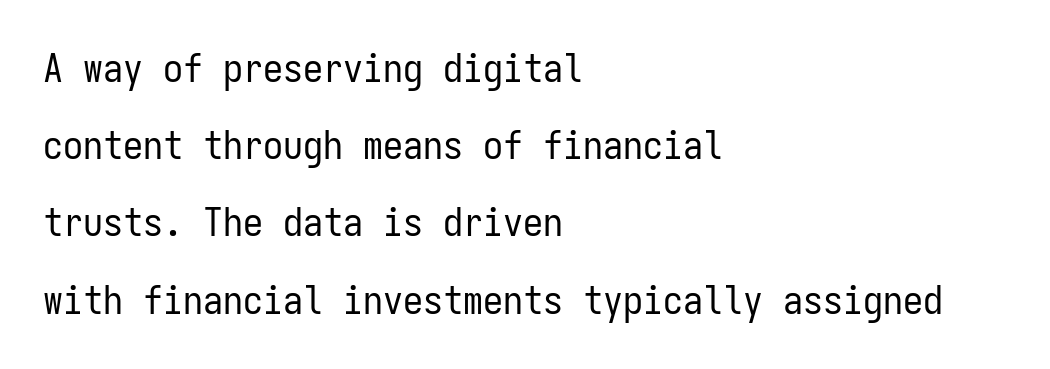
{"serif": "no", "italic": "no", "bold": "no", "weight": "regular", "width": "condensed", "stroke_contrast": "low", "x_height": "medium", "monospaced": "yes", "underline": "no", "align": "left", "line_spacing": "loose", "line_spacing_ratio": 1.93, "letter_spacing": "normal", "letter_spacing_em": 0.0, "glyph_px": 40}
